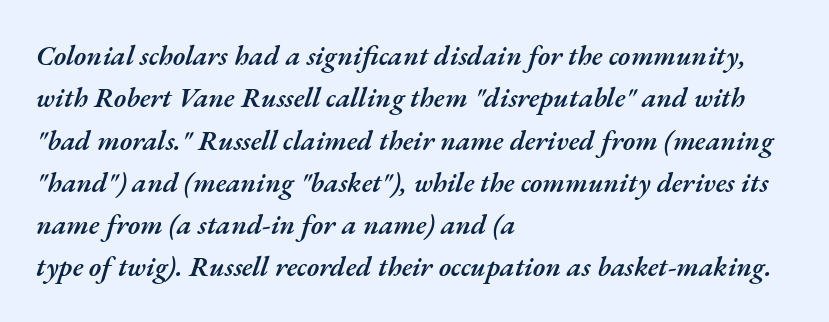
The image shows 28 px semibold type, italic (leaning right); set left-aligned, normal line spacing (1.51x), normal letter spacing, not underlined; medium stroke contrast and a small x-height.
